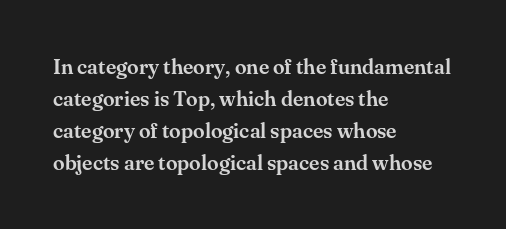
{"italic": "no", "underline": "no", "align": "left", "line_spacing": "normal", "line_spacing_ratio": 1.52, "letter_spacing": "normal", "letter_spacing_em": 0.0, "glyph_px": 21}
